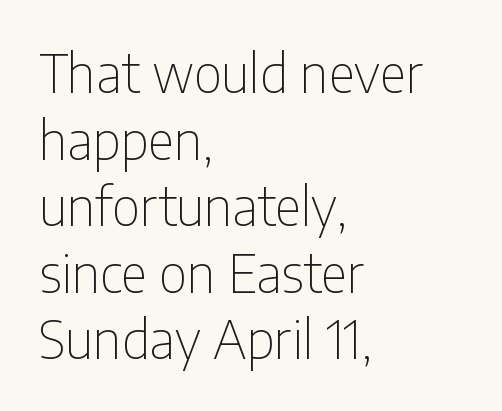
The image shows 52 px thin, condensed sans-serif type, upright; set left-aligned, normal line spacing (1.28x), normal letter spacing, not underlined; low stroke contrast and a medium x-height.
